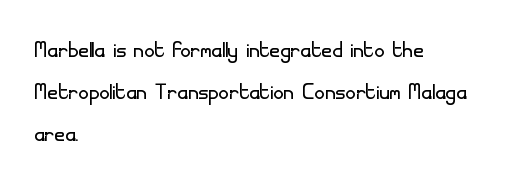
Q: Is the text bold? A: No.
Q: Is the text italic (slanted)? A: No, it is upright.
Q: Is the typeface a serif or a sans-serif typeface? A: Sans-serif.
Q: Is the text underlined? A: No.
Q: How is the paragraph aligned? A: Left-aligned.
Q: Is the spacing between letters normal or unusually wide? A: Normal.
Q: Is the spacing between lines tight, normal or loose? A: Normal.
Q: Width (condensed, normal, or wide)? A: Normal.
Q: Stroke contrast? A: Low.
Q: x-height? A: Small.
Q: Monospaced? A: No.
